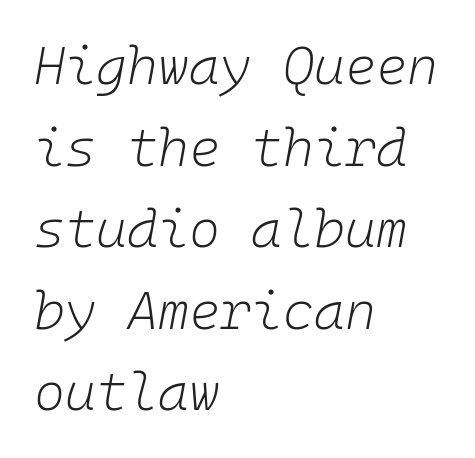
You could count columns in this text — the font is strictly monospaced. Standard letterfit; no display-style spreading of the glyphs. The whole block is typeset with a tilt. The string is rendered with underlining switched off. No extra ink here — the face is not bold. Whoever set this chose a conventional vertical rhythm.
